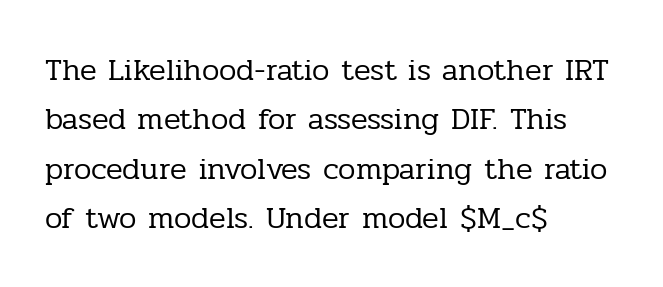
The lettering holds an erect, upright posture throughout. Does the copy run flush right? No — it runs flush left. Is this a fixed-width face? No — the glyphs have proportional, varying widths. The designer went with a serif here, giving each stem small feet.
